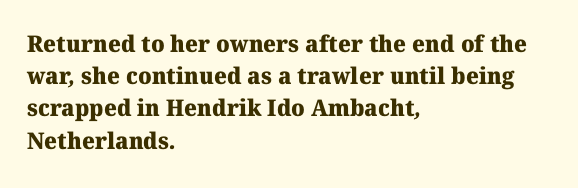
The paragraph shown leans on its left margin. The block of text has a typical density, with ordinary space between rows. Tracking value appears to be zero — textbook default spacing. Nobody drew a line under any word here. The typesetting leans heavy: a genuine bold.
